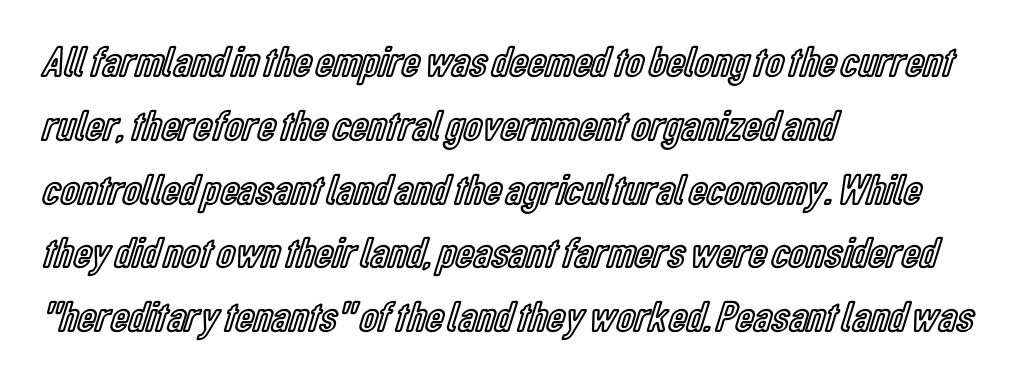
This rendering features lettering with no underline. Vertical spacing — default. Layout note: lines flush left. Here the designer chose a conventional face with non-uniform glyph widths. Default kerning and tracking; the words read as compact shapes.
